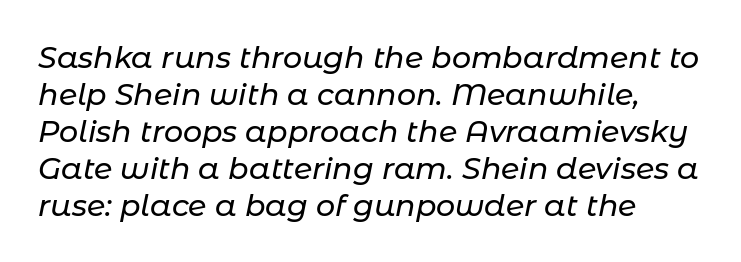
{"italic": "yes", "lean": "right", "slant_degrees": 11, "width": "normal", "stroke_contrast": "low", "x_height": "medium", "monospaced": "no", "underline": "no", "line_spacing_ratio": 1.23, "letter_spacing": "normal", "letter_spacing_em": 0.0, "glyph_px": 30}
